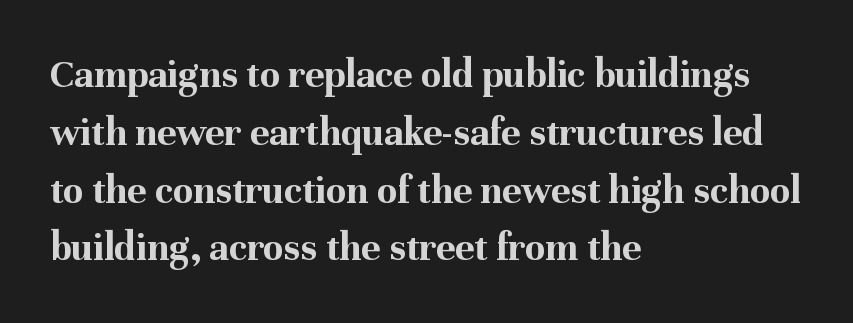
Is this a fixed-width face? No — the glyphs have proportional, varying widths. The sample has been set heavy, in full bold. What's the leading like? Ordinary, nothing unusual. Standard letterfit; no display-style spreading of the glyphs. Lines of text with bare space underneath. Observe the serifs anchoring each vertical stroke in this sample.
